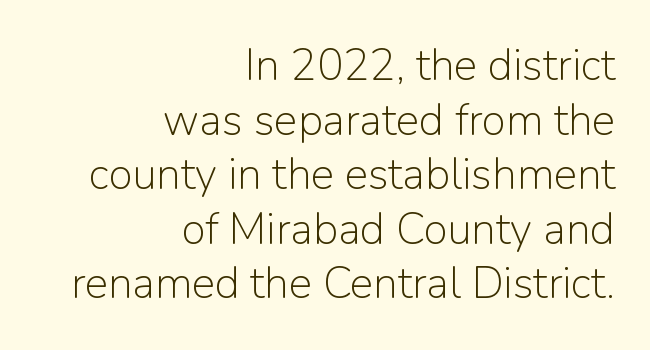
This is sans-serif lettering, the kind often seen on screens and signage. Descender tails drop into unmarked territory. Notice how the stems are strictly vertical — no italics here. Nothing unusual about the tracking: characters are spaced as the font intends. The weight would be labelled regular, book, light, or lighter still.
